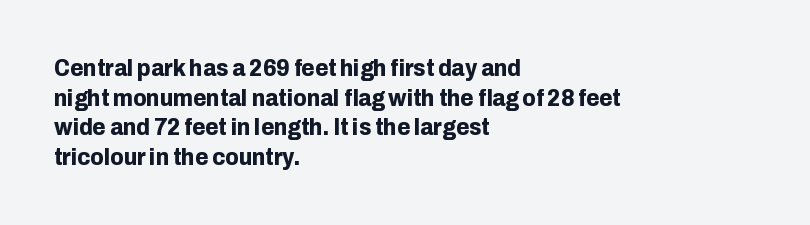
Nobody drew a line under any word here. The lettering stays uniformly vertical, giving the passage a roman look. Each word holds together tightly as a unit, with standard inter-letter gaps. A student would call this left alignment; a typographer would say flush left, rag right. Typographic density is high because the face is bold.
